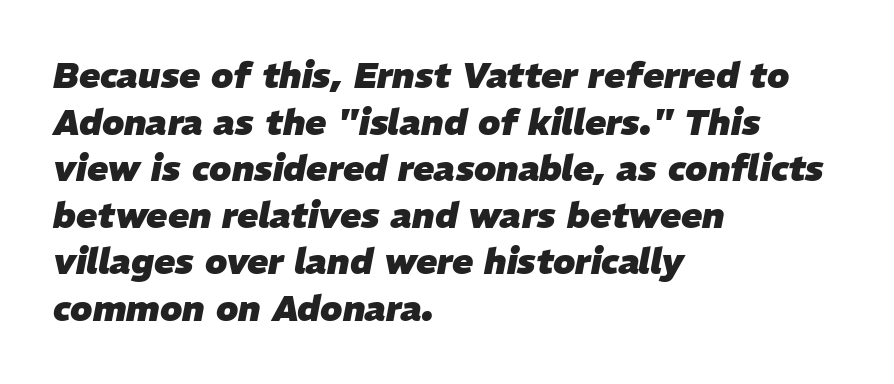
Q: Is the text bold? A: Yes.
Q: Is the text italic (slanted)? A: Yes, it leans right by about 11 degrees.
Q: Is the text underlined? A: No.
Q: How is the paragraph aligned? A: Left-aligned.
Q: Is the spacing between letters normal or unusually wide? A: Normal.
Q: Is the spacing between lines tight, normal or loose? A: Normal.
Q: Width (condensed, normal, or wide)? A: Normal.
Q: Stroke contrast? A: Low.
Q: x-height? A: Medium.
Q: Monospaced? A: No.
